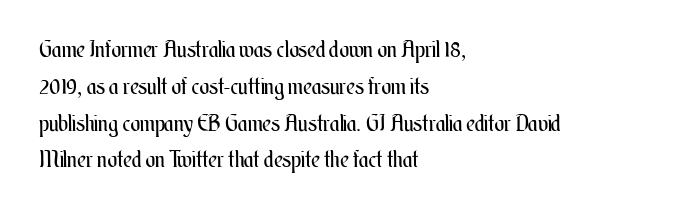
{"italic": "no", "bold": "no", "underline": "no", "align": "left", "line_spacing": "normal", "line_spacing_ratio": 1.6, "letter_spacing": "normal", "letter_spacing_em": 0.0, "glyph_px": 23}
